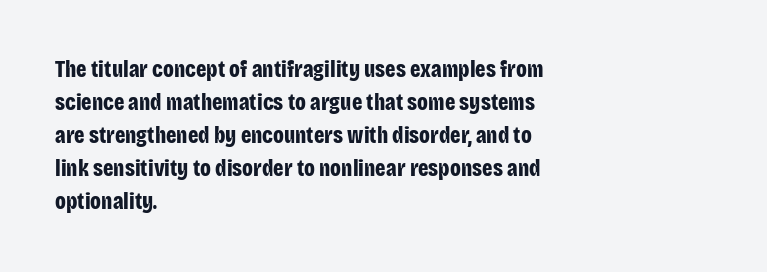
{"italic": "no", "bold": "yes", "underline": "no", "align": "left", "line_spacing": "normal", "line_spacing_ratio": 1.44, "letter_spacing": "normal", "letter_spacing_em": 0.0, "glyph_px": 23}
